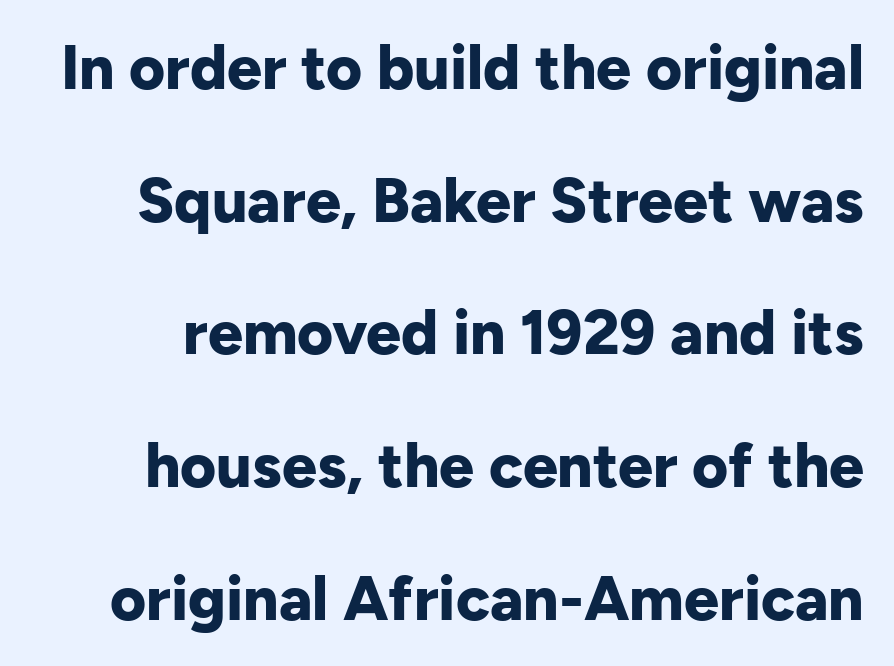
Students, note that the glyphs here touch the page at normal intervals. Letters rest on an invisible, unmarked baseline. A typesetter would mark this as roman, not italic. Chunky letters — that's bold for sure. A sans-serif font was chosen for this passage. Character widths vary here, with narrow letters taking less room than wide ones.
